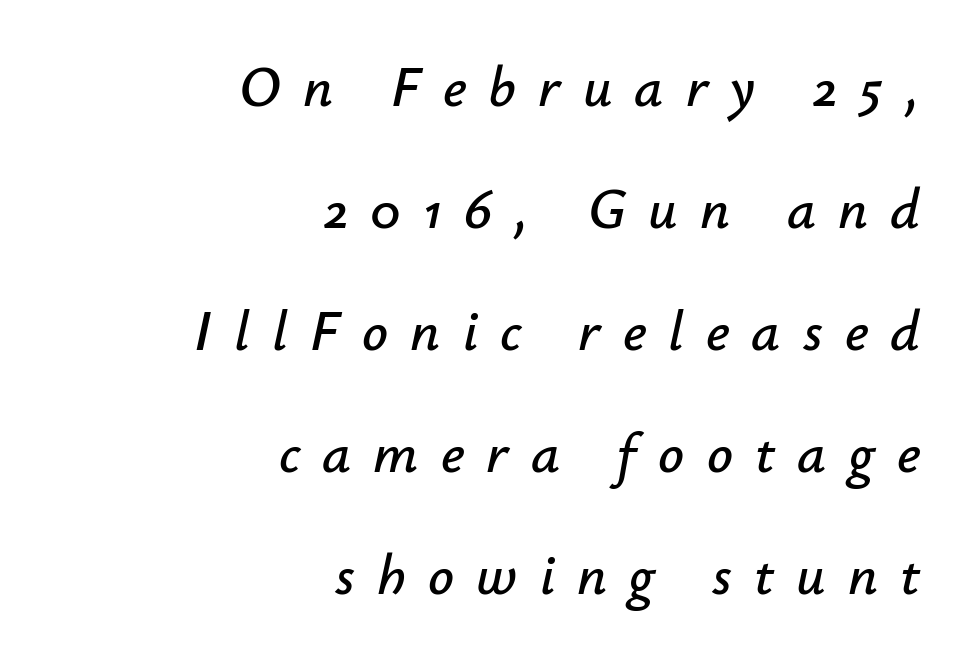
The image shows 57 px text type, italic (leaning right); set right-aligned, loose line spacing (2.14x), unusually wide letter spacing (+0.39 em), not underlined; low stroke contrast and a small x-height.
